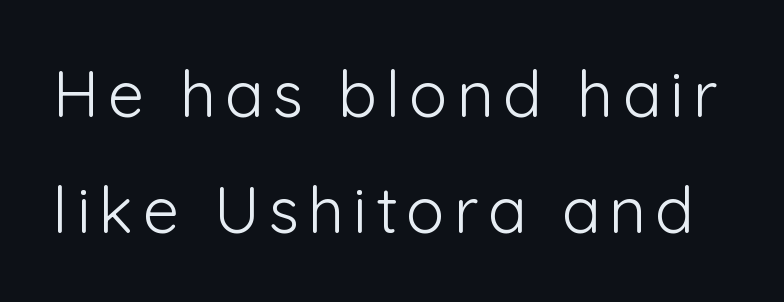
Clear beneath every line of the passage. Character widths vary here, with narrow letters taking less room than wide ones. Unlike italic type, these characters show no tilt at all. Weight: not bold — regular or lighter.
